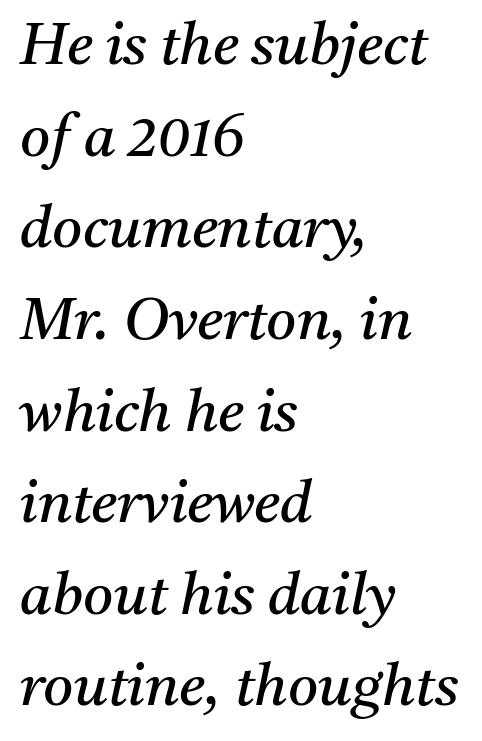
Q: Is the text bold? A: No.
Q: Is the text italic (slanted)? A: Yes, it leans right by about 11 degrees.
Q: Is the typeface a serif or a sans-serif typeface? A: Serif.
Q: Is the text underlined? A: No.
Q: How is the paragraph aligned? A: Left-aligned.
Q: Is the spacing between letters normal or unusually wide? A: Normal.
Q: Is the spacing between lines tight, normal or loose? A: Normal.
Q: Width (condensed, normal, or wide)? A: Normal.
Q: Stroke contrast? A: Medium.
Q: x-height? A: Medium.
Q: Monospaced? A: No.
